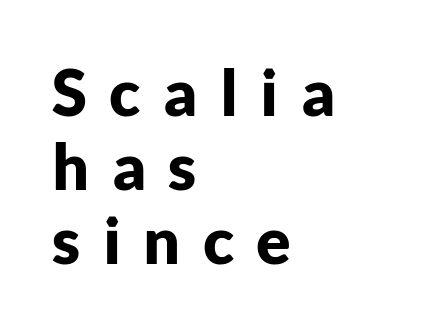
The passage shown has open, widely tracked lettering throughout. Heft: maximum for text — a bold. Style check: upright. The setting favours the left margin, as ordinary paragraphs usually do.
